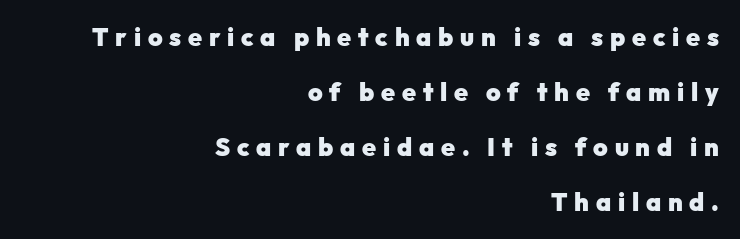
Underlining? Definitely not there. The rag falls on the left side of this text block. Vertical strokes here are truly vertical. This sample uses expanded letter spacing, leaving extra air between glyphs. The face used here has the dense, thick strokes of a bold.
